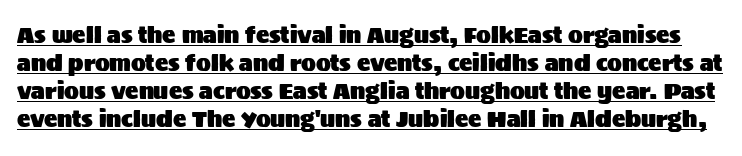
Somebody hit Ctrl+U on this one — the words are underlined. Style check: upright. Does the leading feel generous? No, just average. These lines keep a tight, regular rhythm from letter to letter.
